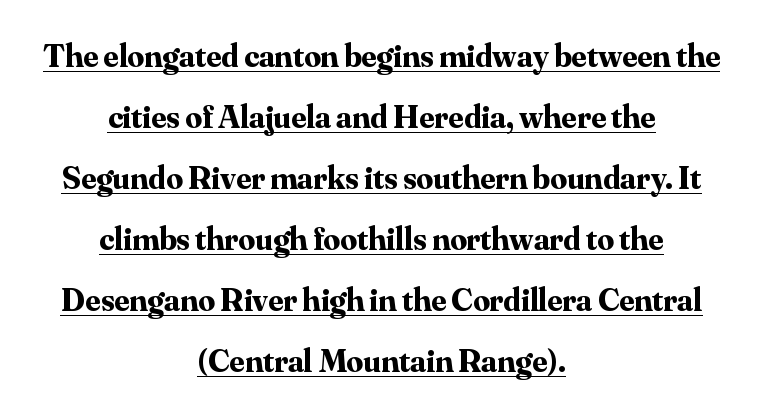
The image shows 33 px bold serif type, upright; set centered, line spacing 1.85x, normal letter spacing, underlined; medium stroke contrast and a small x-height.
